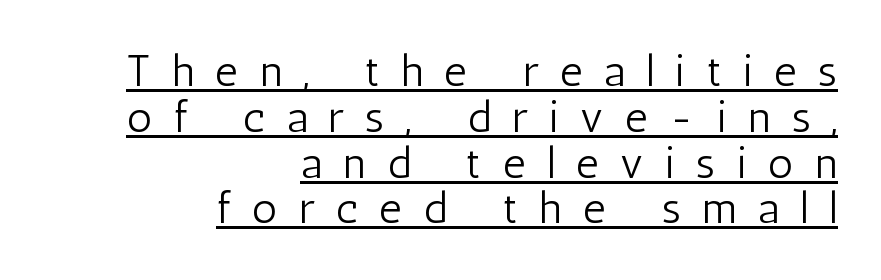
{"serif": "no", "italic": "no", "bold": "no", "weight": "light", "width": "condensed", "stroke_contrast": "low", "x_height": "medium", "monospaced": "no", "underline": "yes", "align": "right", "line_spacing": "tight", "line_spacing_ratio": 1.04, "letter_spacing": "wide", "letter_spacing_em": 0.49, "glyph_px": 44}
